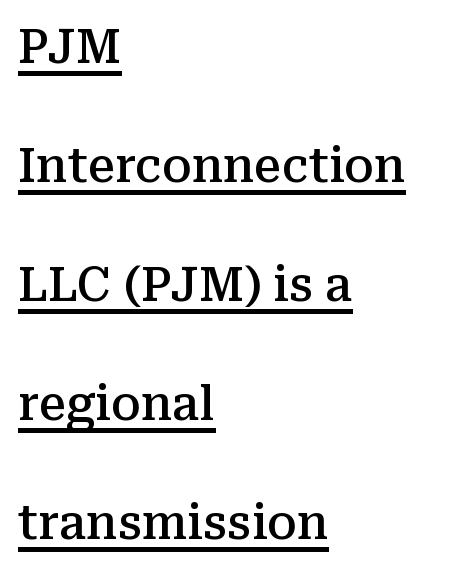
Compared with typical body copy, the letter spacing here is the same. You can see a thin bar hugging the bottom of the glyphs. Do the letters lean? They stand straight. A student would call this left alignment; a typographer would say flush left, rag right. Set as a demibold, roughly 600 on the weight scale. This block would shrink considerably if given ordinary leading; it's expanded now.
